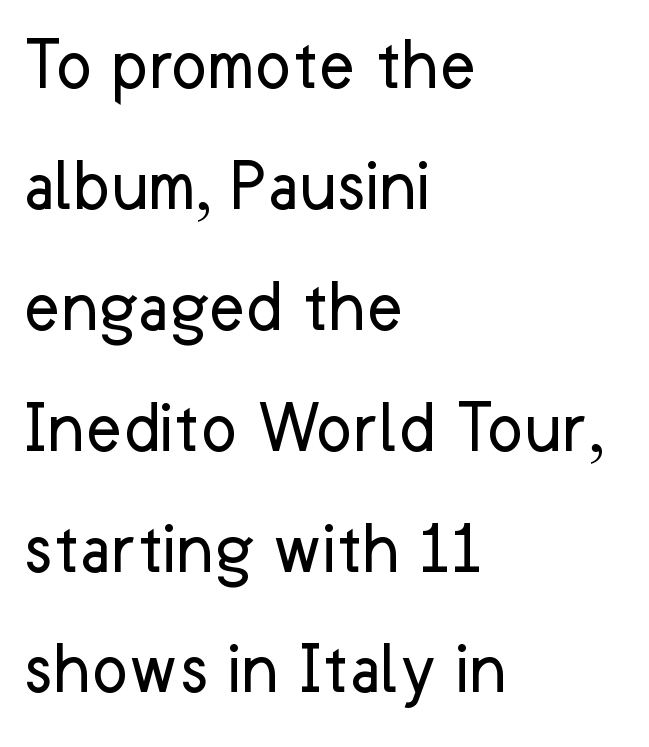
The image shows 77 px regular-weight sans-serif type, upright; set left-aligned, normal line spacing (1.57x), normal letter spacing, not underlined; low stroke contrast and a medium x-height.
